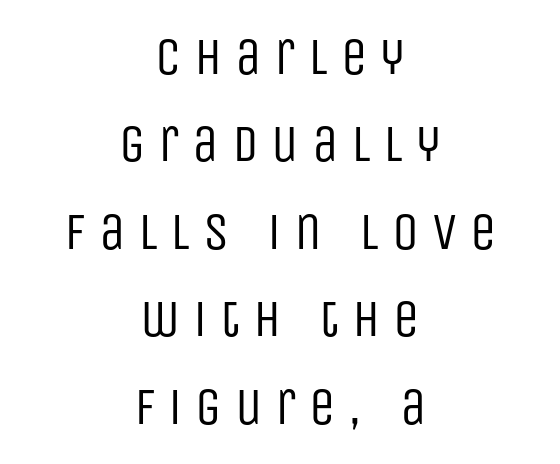
Q: Is the text bold? A: No.
Q: Is the text italic (slanted)? A: No, it is upright.
Q: Is the typeface a serif or a sans-serif typeface? A: Sans-serif.
Q: Is the text underlined? A: No.
Q: How is the paragraph aligned? A: Centered.
Q: Is the spacing between letters normal or unusually wide? A: Unusually wide.
Q: Is the spacing between lines tight, normal or loose? A: Normal.
Q: Width (condensed, normal, or wide)? A: Condensed.
Q: Stroke contrast? A: Low.
Q: x-height? A: Large.
Q: Monospaced? A: No.
